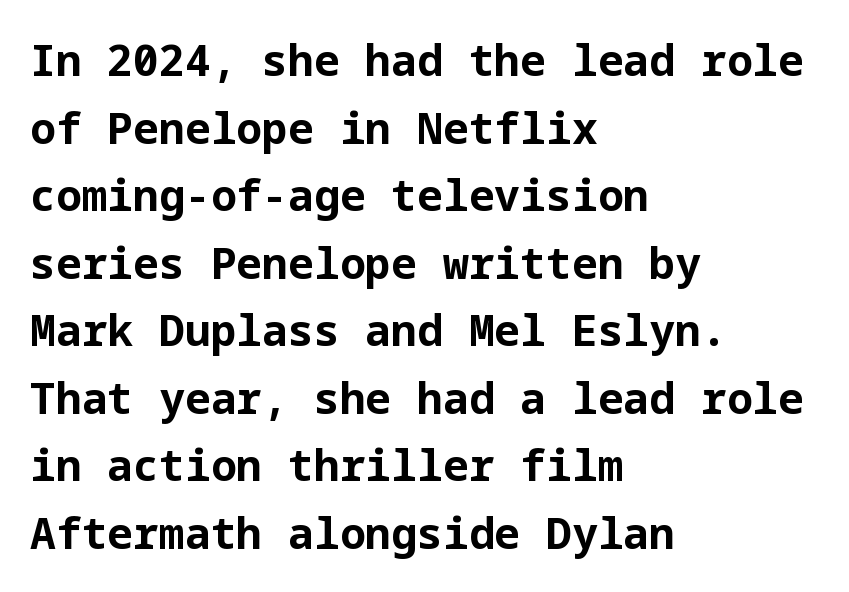
Q: Is the text bold? A: Yes.
Q: Is the text italic (slanted)? A: No, it is upright.
Q: Is the typeface a serif or a sans-serif typeface? A: Sans-serif.
Q: Is the text underlined? A: No.
Q: How is the paragraph aligned? A: Left-aligned.
Q: Is the spacing between letters normal or unusually wide? A: Normal.
Q: Is the spacing between lines tight, normal or loose? A: Normal.
Q: Width (condensed, normal, or wide)? A: Normal.
Q: Stroke contrast? A: Low.
Q: x-height? A: Medium.
